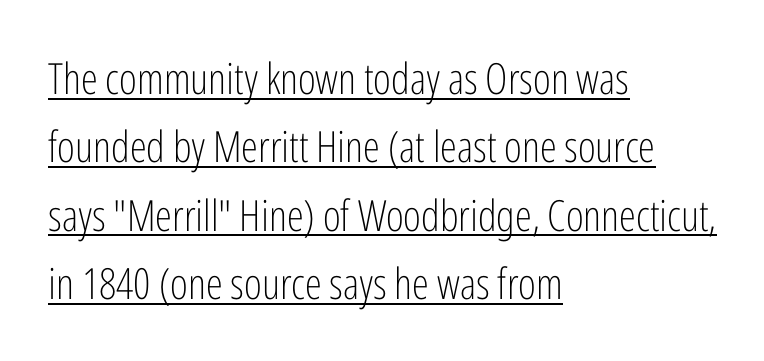
{"serif": "no", "italic": "no", "bold": "no", "weight": "light", "width": "condensed", "stroke_contrast": "low", "x_height": "medium", "monospaced": "no", "underline": "yes", "align": "left", "line_spacing": "normal", "line_spacing_ratio": 1.59, "letter_spacing": "normal", "letter_spacing_em": 0.0, "glyph_px": 43}
